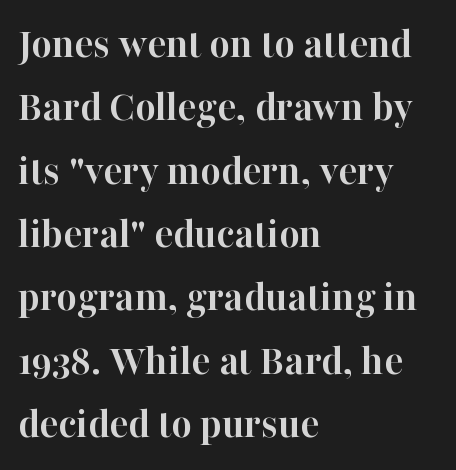
The rendering keeps characters at their native spacing. Looks like regular typesetting: each glyph gets only the width it needs. The gap between lines stays unmarked. The rendering uses a moderate line-height, typical for paragraphs.
